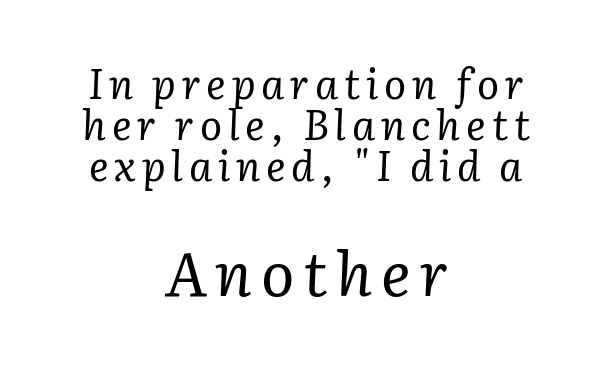
A centered setting, common on invitations and titles, is used for this passage. A typesetter would call this proportional, since set widths differ per character. The rendering applies a slant to the glyphs. This sample trades vertical openness for compactness between lines. This rendering features lettering with no underline. This reads as an unemphasized weight, regular at the heaviest.
